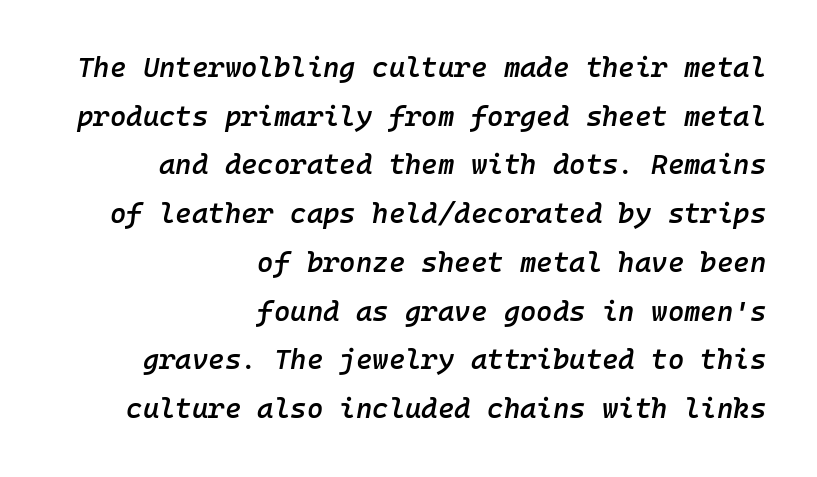
Q: Is the text bold? A: Semi-bold.
Q: Is the text italic (slanted)? A: Yes, it leans right by about 10 degrees.
Q: Is the text underlined? A: No.
Q: How is the paragraph aligned? A: Right-aligned.
Q: Is the spacing between letters normal or unusually wide? A: Normal.
Q: Width (condensed, normal, or wide)? A: Normal.
Q: Stroke contrast? A: Low.
Q: x-height? A: Medium.
Q: Monospaced? A: Yes.
